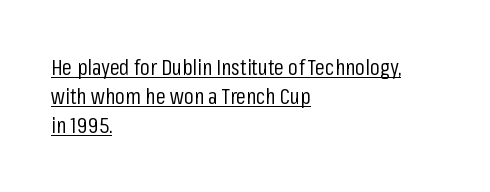
{"italic": "no", "bold": "no", "underline": "yes", "align": "left", "line_spacing": "normal", "line_spacing_ratio": 1.32, "letter_spacing": "normal", "letter_spacing_em": 0.0, "glyph_px": 22}
